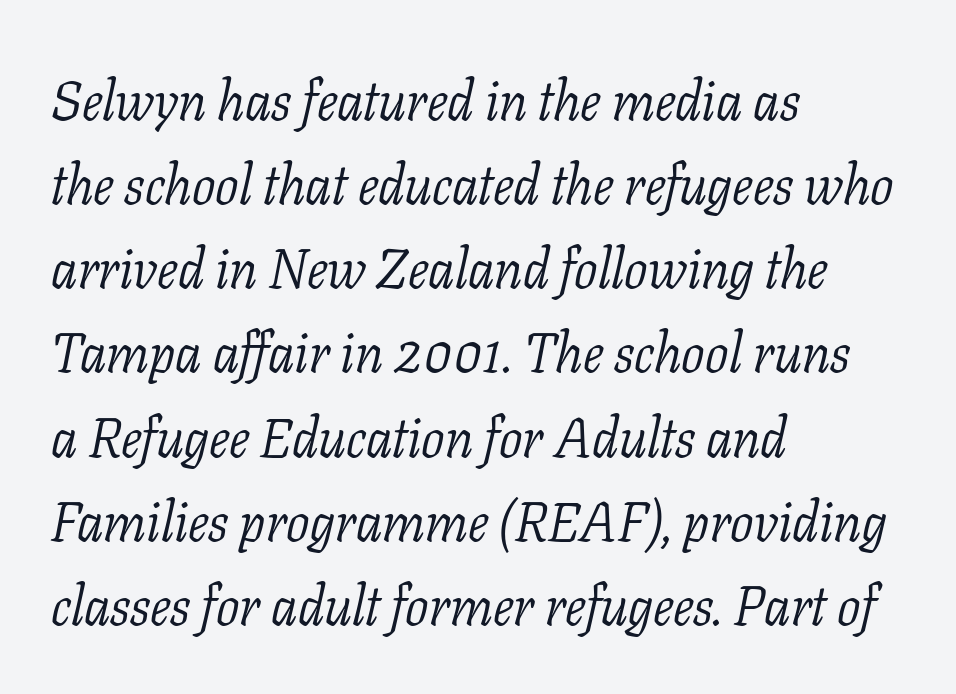
Q: Is the text bold? A: No.
Q: Is the text italic (slanted)? A: Yes, it leans right by about 11 degrees.
Q: Is the typeface a serif or a sans-serif typeface? A: Serif.
Q: Is the text underlined? A: No.
Q: How is the paragraph aligned? A: Left-aligned.
Q: Is the spacing between letters normal or unusually wide? A: Normal.
Q: Is the spacing between lines tight, normal or loose? A: Normal.
Q: Width (condensed, normal, or wide)? A: Normal.
Q: Stroke contrast? A: Low.
Q: x-height? A: Medium.
Q: Monospaced? A: No.
